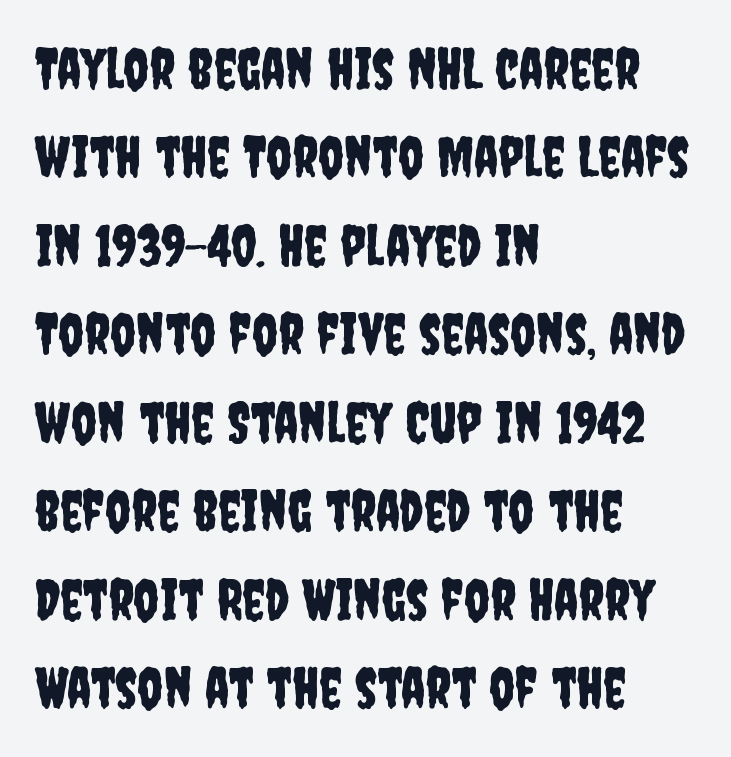
The image shows 56 px condensed sans-serif type, upright; set left-aligned, normal line spacing (1.58x), normal letter spacing, not underlined; low stroke contrast and a large x-height.
